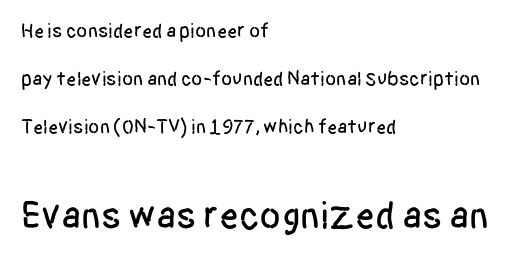
Q: Is the text italic (slanted)? A: No, it is upright.
Q: Is the typeface a serif or a sans-serif typeface? A: Sans-serif.
Q: Is the text underlined? A: No.
Q: How is the paragraph aligned? A: Left-aligned.
Q: Is the spacing between letters normal or unusually wide? A: Normal.
Q: Is the spacing between lines tight, normal or loose? A: Loose.
Q: Which block of text is set in a larger size, the first (top) or the second (bottom)? A: The second (bottom) one.
Q: Width (condensed, normal, or wide)? A: Condensed.
Q: Stroke contrast? A: Low.
Q: x-height? A: Large.
Q: Monospaced? A: No.
